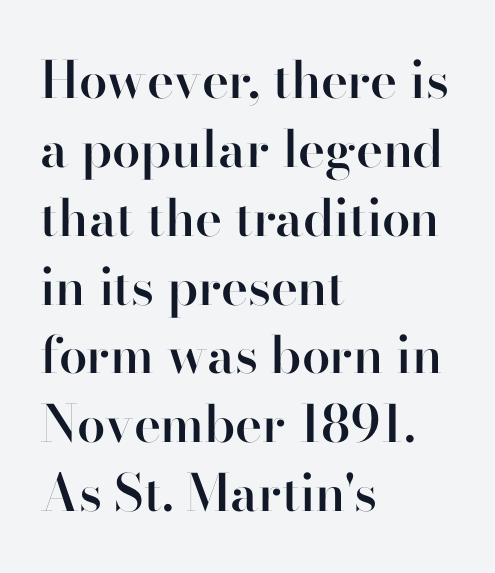
Horizontal alignment here is leftward, the default for most running prose. Here the glyphs are tracked normally, forming tight word shapes. The passage shown is typeset with a sans-serif family. The letters stand upright; this is a roman face. Moderately thickened strokes mark this as semibold type. Unmarked baselines from the first word to the last.
